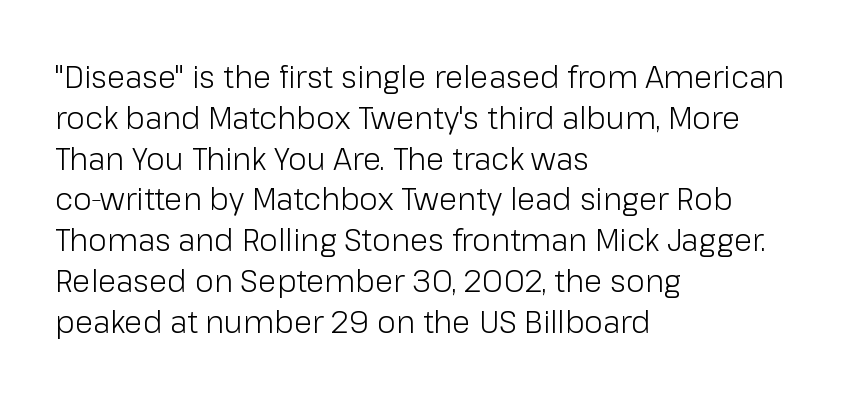
The image shows 30 px light sans-serif type, upright; set left-aligned, normal line spacing (1.36x), normal letter spacing, not underlined; low stroke contrast and a medium x-height.
